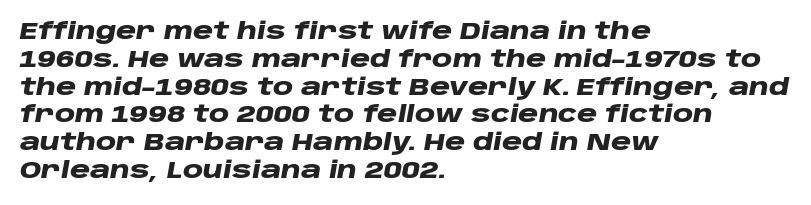
The image shows 23 px bold type, italic (leaning right); set left-aligned, line spacing 1.21x, normal letter spacing, not underlined.
